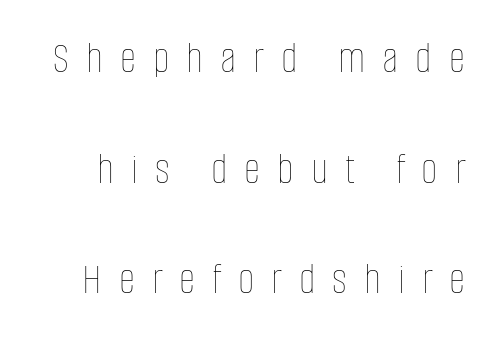
Q: Is the text bold? A: No.
Q: Is the text italic (slanted)? A: No, it is upright.
Q: Is the text underlined? A: No.
Q: Is the spacing between letters normal or unusually wide? A: Unusually wide.
Q: Is the spacing between lines tight, normal or loose? A: Loose.
Q: Width (condensed, normal, or wide)? A: Condensed.
Q: Stroke contrast? A: Low.
Q: x-height? A: Large.
Q: Monospaced? A: No.
